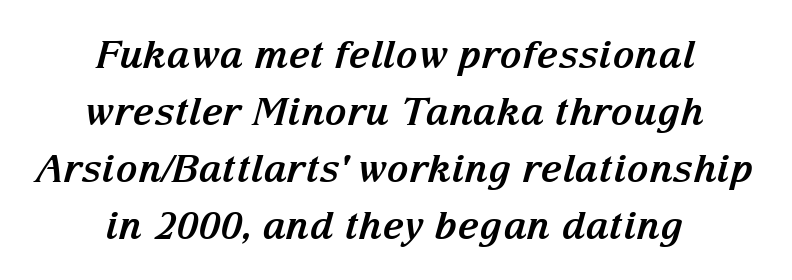
The image shows 38 px bold serif type, italic (leaning right); set centered, normal line spacing (1.5x), normal letter spacing, not underlined; medium stroke contrast and a medium x-height.
